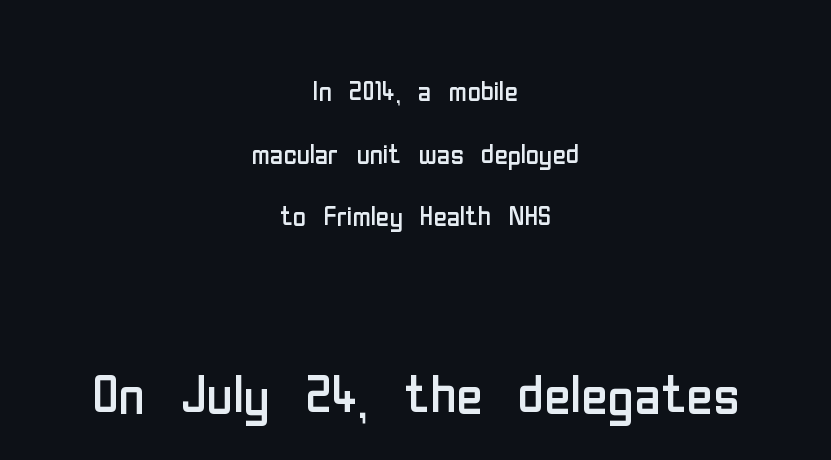
Q: Is the text bold? A: No.
Q: Is the text italic (slanted)? A: No, it is upright.
Q: Is the typeface a serif or a sans-serif typeface? A: Sans-serif.
Q: Is the text underlined? A: No.
Q: How is the paragraph aligned? A: Centered.
Q: Is the spacing between letters normal or unusually wide? A: Normal.
Q: Which block of text is set in a larger size, the first (top) or the second (bottom)? A: The second (bottom) one.
Q: Width (condensed, normal, or wide)? A: Condensed.
Q: Stroke contrast? A: Low.
Q: x-height? A: Medium.
Q: Monospaced? A: No.
